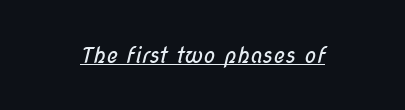
Q: Is the text bold? A: No.
Q: Is the text underlined? A: Yes.
Q: Is the spacing between letters normal or unusually wide? A: Normal.
